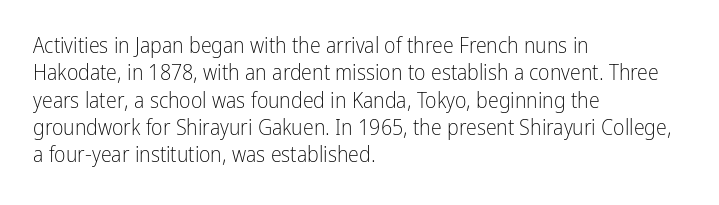
Rendered with straight, roman letterforms. Weight: not bold — regular or lighter. Words appear dense and cohesive because spacing is normal. Horizontal alignment here is leftward, the default for most running prose. A clean baseline with only descenders dipping below it.
